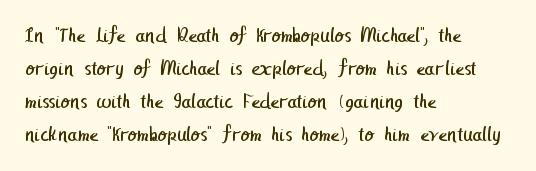
The image shows 21 px text type; set left-aligned, normal line spacing (1.57x), normal letter spacing, not underlined.
